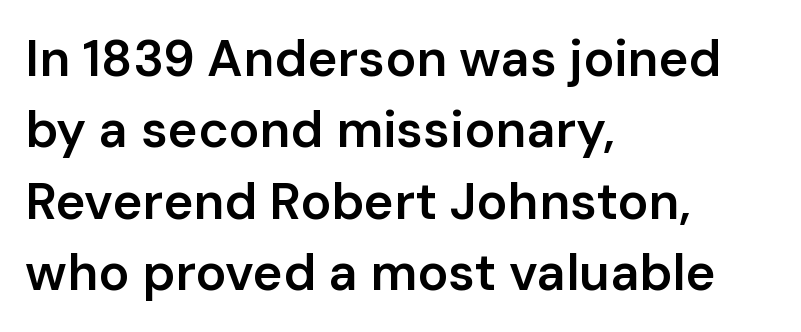
The image shows 51 px semibold sans-serif type, upright; set left-aligned, normal line spacing (1.4x), normal letter spacing, not underlined; low stroke contrast and a medium x-height.
